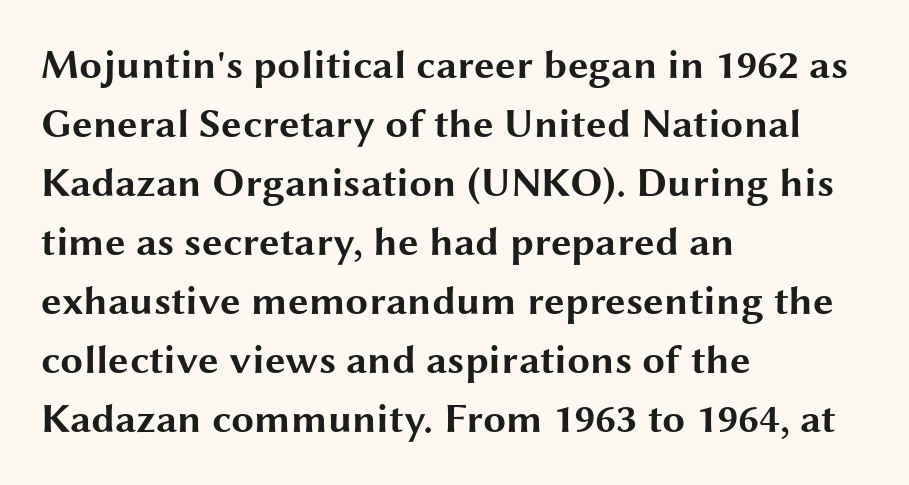
Q: Is the text bold? A: Yes.
Q: Is the text italic (slanted)? A: No, it is upright.
Q: Is the typeface a serif or a sans-serif typeface? A: Sans-serif.
Q: Is the text underlined? A: No.
Q: How is the paragraph aligned? A: Left-aligned.
Q: Is the spacing between letters normal or unusually wide? A: Normal.
Q: Is the spacing between lines tight, normal or loose? A: Normal.
Q: Width (condensed, normal, or wide)? A: Wide.
Q: Stroke contrast? A: Medium.
Q: x-height? A: Medium.
Q: Monospaced? A: No.
